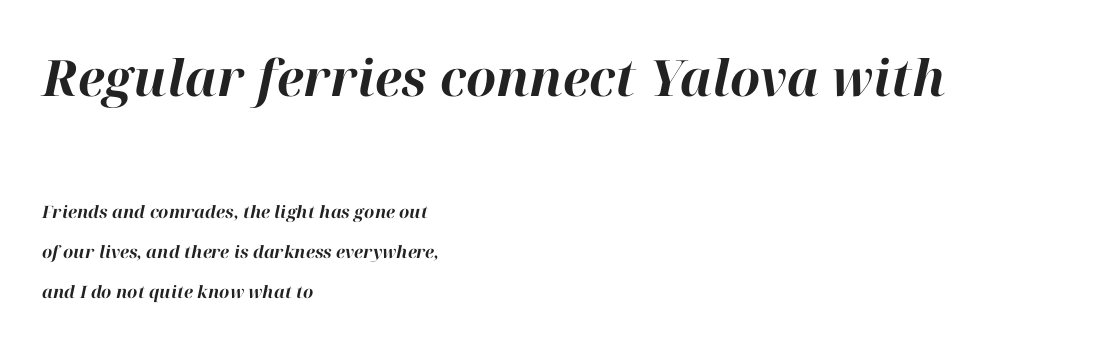
Q: Is the text bold? A: Yes.
Q: Is the text italic (slanted)? A: Yes, it leans right by about 12 degrees.
Q: Is the text underlined? A: No.
Q: How is the paragraph aligned? A: Left-aligned.
Q: Is the spacing between letters normal or unusually wide? A: Normal.
Q: Is the spacing between lines tight, normal or loose? A: Loose.
Q: Which block of text is set in a larger size, the first (top) or the second (bottom)? A: The first (top) one.
Q: Width (condensed, normal, or wide)? A: Normal.
Q: Stroke contrast? A: High.
Q: x-height? A: Medium.
Q: Monospaced? A: No.
